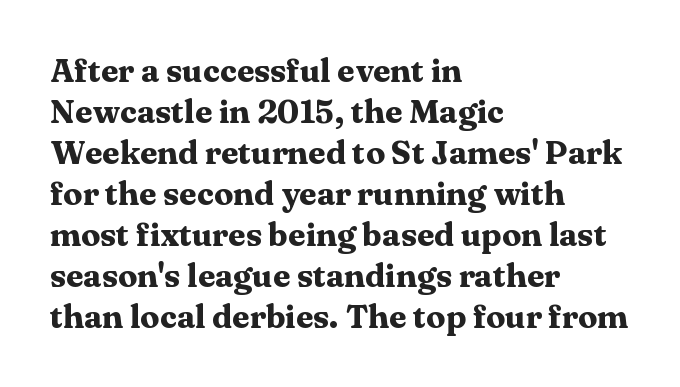
Anything drawn beneath the words? Only blank space. Words appear dense and cohesive because spacing is normal. Unlike a clean sans, this face finishes its strokes with serifs. Do the characters align in a grid? No, the font is proportional.
